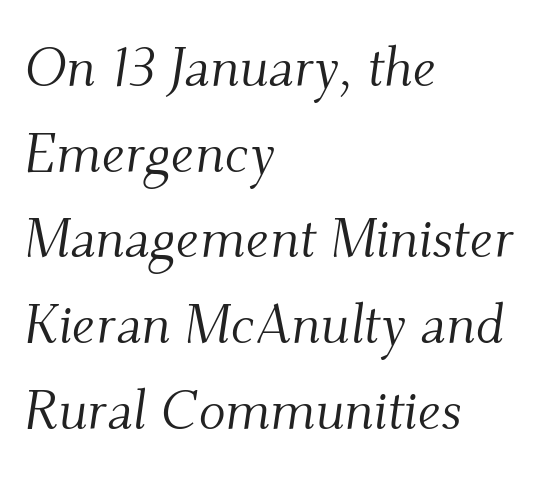
{"serif": "yes", "italic": "yes", "lean": "right", "slant_degrees": 9, "bold": "no", "weight": "light", "width": "normal", "stroke_contrast": "medium", "x_height": "small", "monospaced": "no", "underline": "no", "align": "left", "line_spacing": "normal", "line_spacing_ratio": 1.53, "letter_spacing": "normal", "letter_spacing_em": 0.0, "glyph_px": 56}
